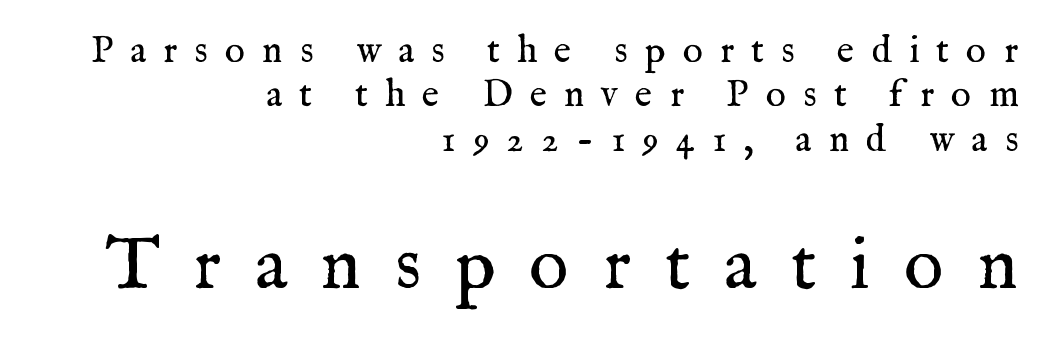
Typesetter's note — lower block bumped up in size, upper block left smaller. Layout note: lines flush right. Stroke terminals: seriffed. The typography opts for an upright posture over an oblique one. There is plenty of visible air inserted between adjacent glyphs. Bold? No — there's no thickening of the strokes.
